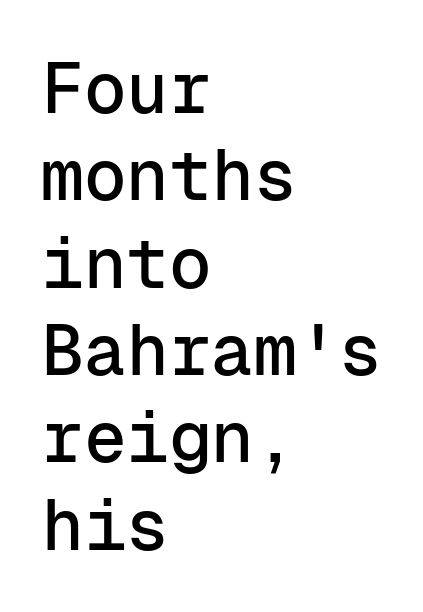
Q: Is the text italic (slanted)? A: No, it is upright.
Q: Is the typeface a serif or a sans-serif typeface? A: Sans-serif.
Q: Is the text underlined? A: No.
Q: How is the paragraph aligned? A: Left-aligned.
Q: Is the spacing between letters normal or unusually wide? A: Normal.
Q: Width (condensed, normal, or wide)? A: Normal.
Q: Stroke contrast? A: Low.
Q: x-height? A: Medium.
Q: Monospaced? A: Yes.
